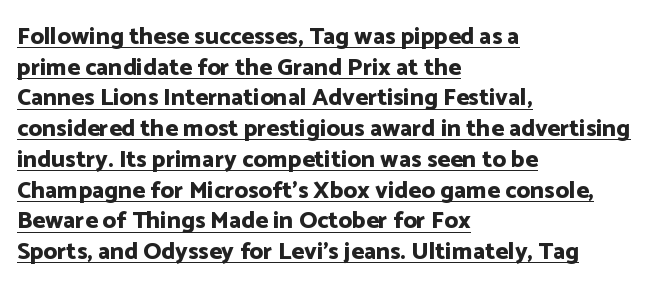
The image shows 24 px bold type, upright; set left-aligned, normal line spacing (1.28x), normal letter spacing, underlined.
